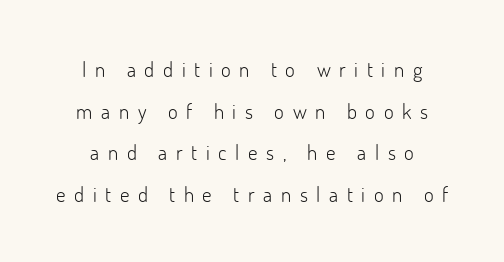
In terms of posture, this sample is upright. A quiet, ordinary-to-light weight characterises the typeface. A typesetter would call this heavily tracked-out type. You could fit nearly another row in the gap between these rows. Decoration check: the copy has no underline.
